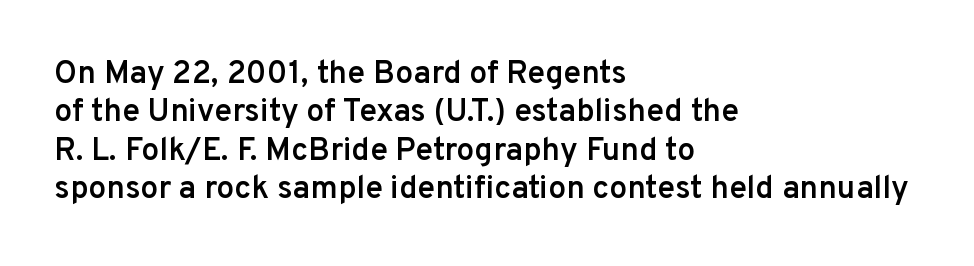
{"serif": "no", "italic": "no", "bold": "semi", "weight": "semibold", "width": "normal", "stroke_contrast": "low", "x_height": "medium", "monospaced": "no", "underline": "no", "align": "left", "line_spacing_ratio": 1.2, "letter_spacing": "normal", "letter_spacing_em": 0.0, "glyph_px": 32}
